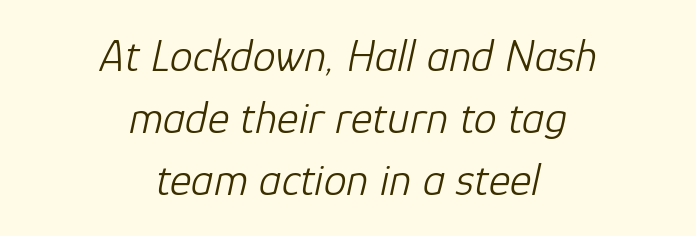
The image shows 46 px light type, italic (leaning right); set centered, normal line spacing (1.35x), normal letter spacing, not underlined; low stroke contrast and a medium x-height.
